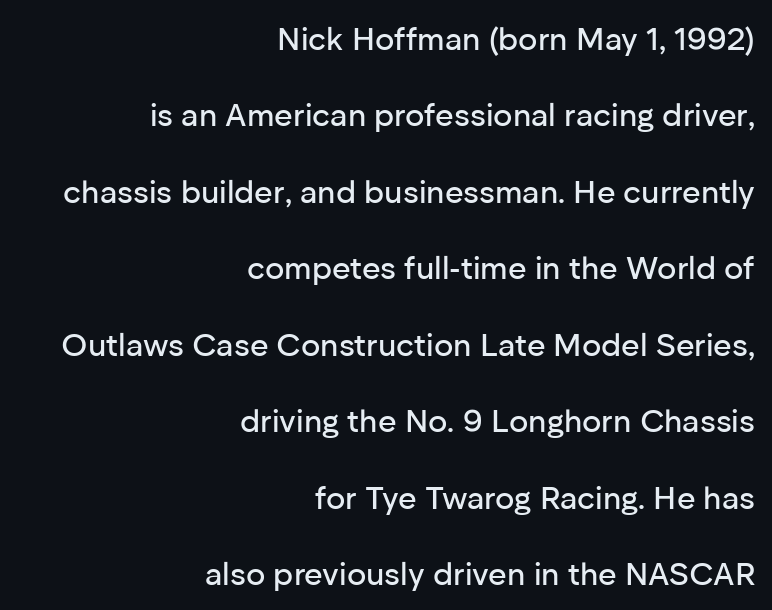
Letterform terminals end flat and unadorned throughout the passage. Note the varied advance widths — an 'i' is clearly narrower than an 'm'. Words appear dense and cohesive because spacing is normal. Whoever set this chose breathing room over compactness in the vertical rhythm. The letters stand straight up with perfectly vertical stems.
